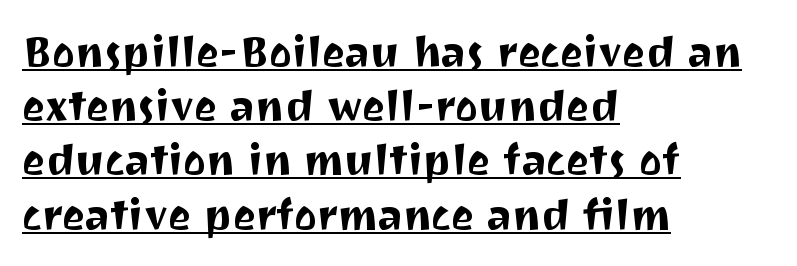
Q: Is the text italic (slanted)? A: No, it is upright.
Q: Is the typeface a serif or a sans-serif typeface? A: Sans-serif.
Q: Is the text underlined? A: Yes.
Q: How is the paragraph aligned? A: Left-aligned.
Q: Is the spacing between letters normal or unusually wide? A: Normal.
Q: Is the spacing between lines tight, normal or loose? A: Normal.
Q: Width (condensed, normal, or wide)? A: Normal.
Q: Stroke contrast? A: Medium.
Q: x-height? A: Medium.
Q: Monospaced? A: No.
